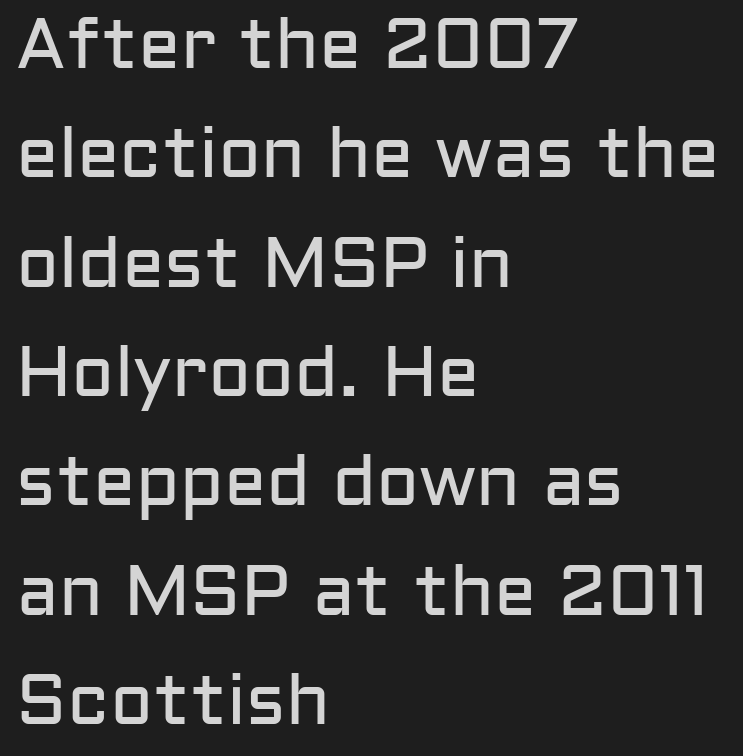
The image shows 71 px regular-weight sans-serif type, upright; set left-aligned, normal line spacing (1.54x), normal letter spacing, not underlined; low stroke contrast and a medium x-height.
